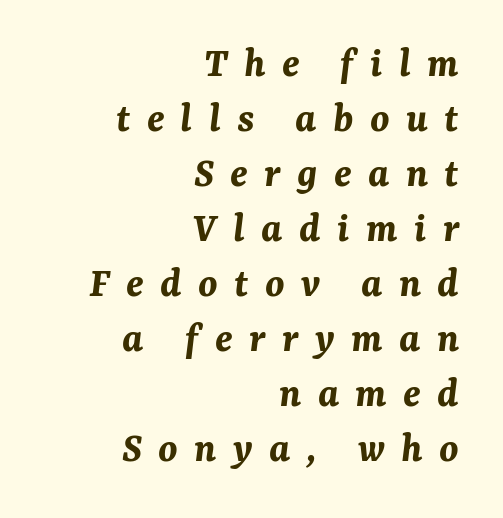
Q: Is the text bold? A: Yes.
Q: Is the text italic (slanted)? A: Yes, it leans right by about 7 degrees.
Q: Is the text underlined? A: No.
Q: How is the paragraph aligned? A: Right-aligned.
Q: Is the spacing between letters normal or unusually wide? A: Unusually wide.
Q: Is the spacing between lines tight, normal or loose? A: Normal.
Q: Width (condensed, normal, or wide)? A: Normal.
Q: Stroke contrast? A: Medium.
Q: x-height? A: Medium.
Q: Monospaced? A: No.
